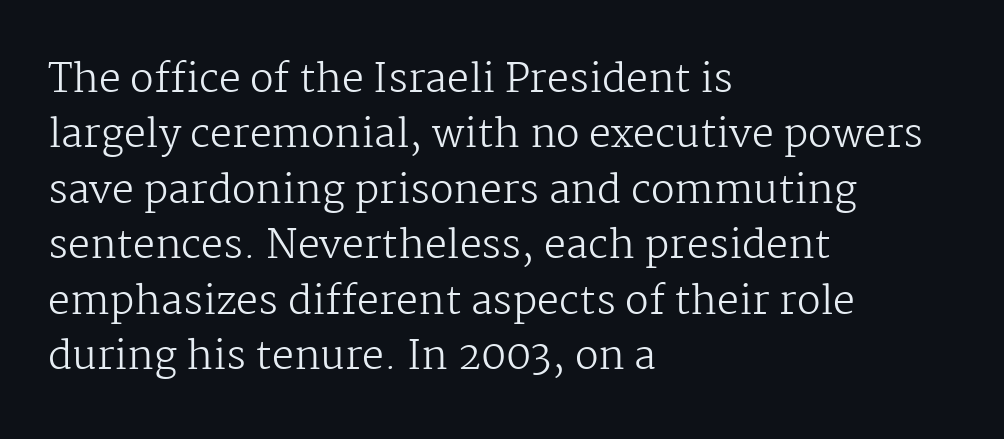
Quick note: not italic, upright. This is not heavy type; no bold has been used. The strip under each line holds only bare page. All the whitespace from short lines collects on the right. These lines are rendered in a variable-pitch font. Vertically, the passage feels balanced, rows spaced as you'd expect.
